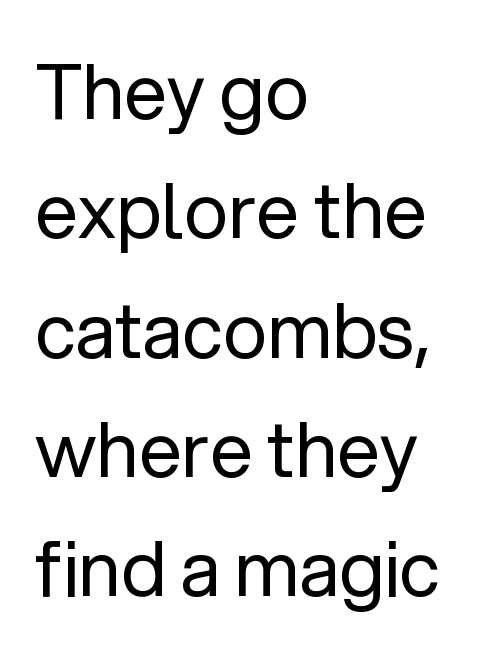
Q: Is the text bold? A: No.
Q: Is the text italic (slanted)? A: No, it is upright.
Q: Is the typeface a serif or a sans-serif typeface? A: Sans-serif.
Q: Is the text underlined? A: No.
Q: How is the paragraph aligned? A: Left-aligned.
Q: Is the spacing between letters normal or unusually wide? A: Normal.
Q: Is the spacing between lines tight, normal or loose? A: Normal.
Q: Width (condensed, normal, or wide)? A: Normal.
Q: Stroke contrast? A: Low.
Q: x-height? A: Medium.
Q: Monospaced? A: No.
